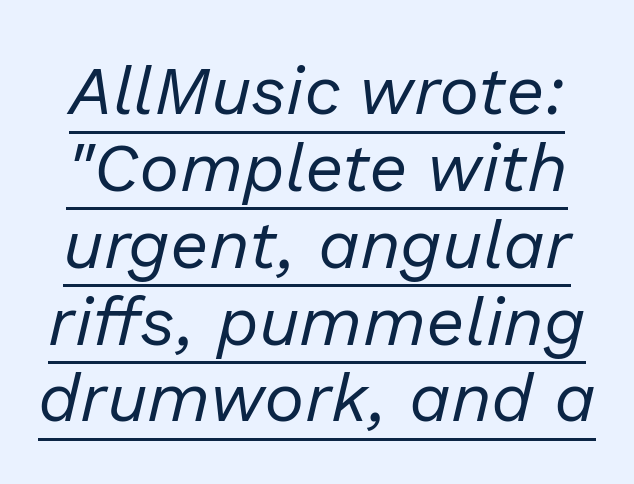
Q: Is the text bold? A: No.
Q: Is the text italic (slanted)? A: Yes, it leans right by about 13 degrees.
Q: Is the text underlined? A: Yes.
Q: Is the spacing between letters normal or unusually wide? A: Normal.
Q: Is the spacing between lines tight, normal or loose? A: Tight.
Q: Width (condensed, normal, or wide)? A: Normal.
Q: Stroke contrast? A: Low.
Q: x-height? A: Medium.
Q: Monospaced? A: No.
